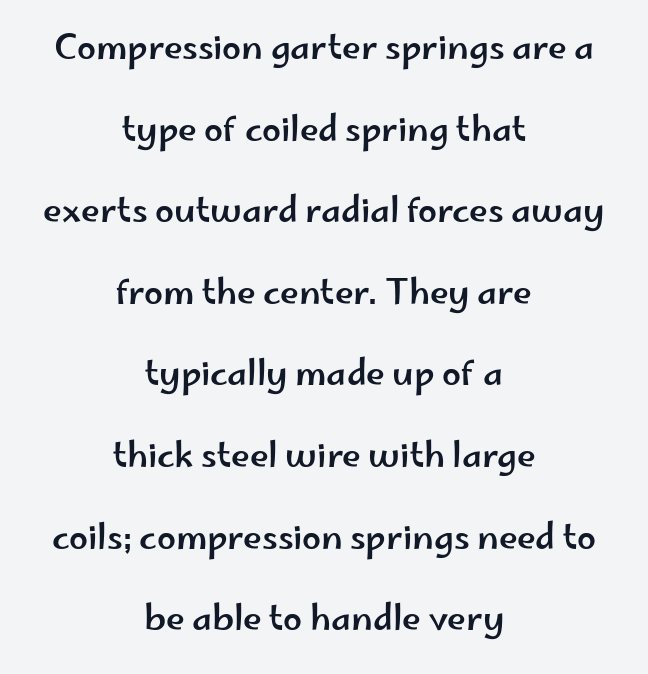
Q: Is the text italic (slanted)? A: No, it is upright.
Q: Is the typeface a serif or a sans-serif typeface? A: Sans-serif.
Q: Is the text underlined? A: No.
Q: How is the paragraph aligned? A: Centered.
Q: Is the spacing between letters normal or unusually wide? A: Normal.
Q: Is the spacing between lines tight, normal or loose? A: Loose.
Q: Width (condensed, normal, or wide)? A: Wide.
Q: Stroke contrast? A: Low.
Q: x-height? A: Small.
Q: Monospaced? A: No.
